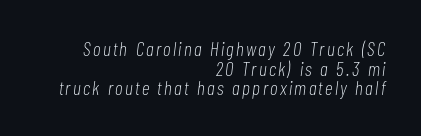
Plain, unruled lines of type. A student would call this right alignment; a typographer would say flush right, rag left. What's the leading like? Squeezed, with rows nearly overlapping. Italic? Definitely — the glyphs are oblique.
